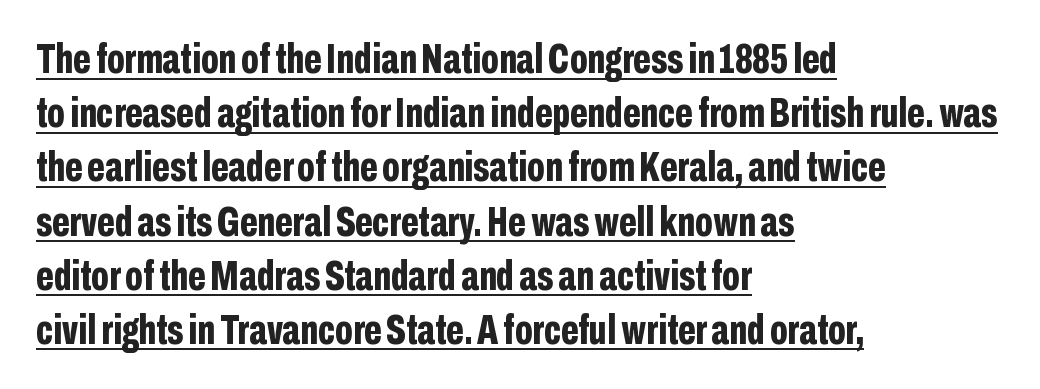
Q: Is the text bold? A: Yes.
Q: Is the text italic (slanted)? A: No, it is upright.
Q: Is the typeface a serif or a sans-serif typeface? A: Sans-serif.
Q: Is the text underlined? A: Yes.
Q: How is the paragraph aligned? A: Left-aligned.
Q: Is the spacing between letters normal or unusually wide? A: Normal.
Q: Is the spacing between lines tight, normal or loose? A: Normal.
Q: Width (condensed, normal, or wide)? A: Condensed.
Q: Stroke contrast? A: Low.
Q: x-height? A: Medium.
Q: Monospaced? A: No.
